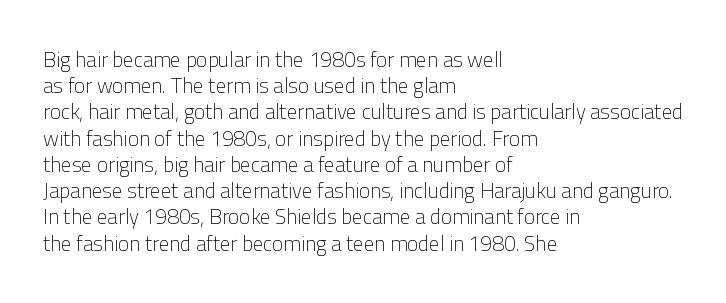
{"italic": "no", "bold": "no", "underline": "no", "align": "left", "line_spacing": "normal", "line_spacing_ratio": 1.25, "letter_spacing": "normal", "letter_spacing_em": 0.0, "glyph_px": 21}
